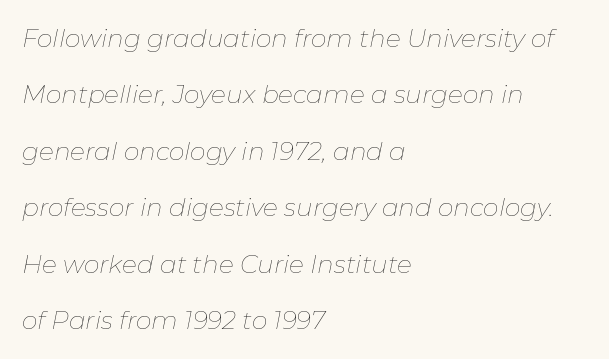
The image shows 25 px text type, italic (leaning right); set left-aligned, loose line spacing (2.26x), normal letter spacing, not underlined.
